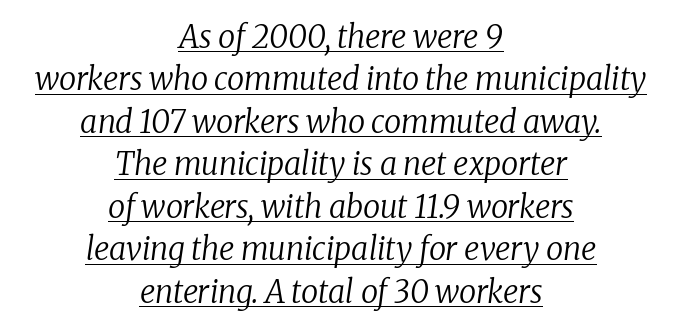
{"serif": "yes", "italic": "yes", "lean": "right", "slant_degrees": 8, "bold": "no", "weight": "regular", "width": "normal", "stroke_contrast": "low", "x_height": "medium", "monospaced": "no", "underline": "yes", "align": "center", "line_spacing": "normal", "line_spacing_ratio": 1.37, "letter_spacing": "normal", "letter_spacing_em": 0.0, "glyph_px": 31}
